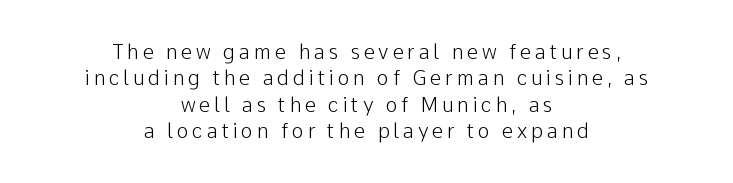
{"italic": "no", "bold": "no", "underline": "no", "align": "center", "line_spacing": "normal", "line_spacing_ratio": 1.32, "glyph_px": 20}
